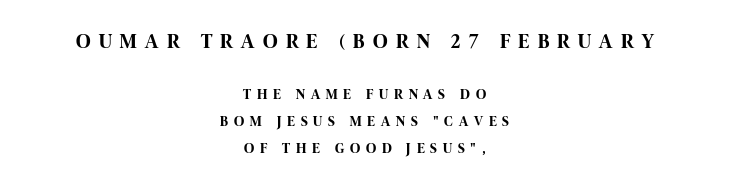
The image shows 20 px bold type, upright; set centered, loose line spacing (1.93x), unusually wide letter spacing (+0.42 em), not underlined; the first (top) block is 1.43x larger.
